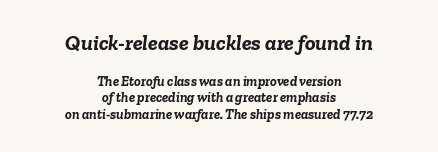
Teacher's note: observe the equal gaps on both sides — that is centered alignment. Which of the two is more prominent by size? The first, at the top. The rendering applies a slant to the glyphs. Unmarked baselines from the first word to the last. The letterforms sit shoulder to shoulder at normal distance. What weight is shown? A full bold with thick strokes.
